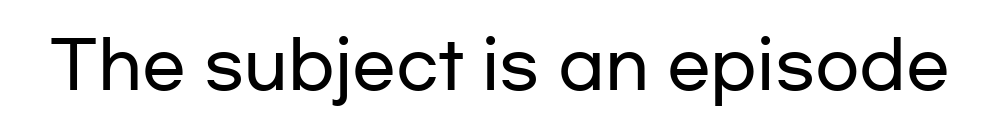
Underline: absent. A typesetter would call this proportional, since set widths differ per character. If you drew a line through each stem, it would be perfectly vertical. The line texture is even and compact thanks to regular tracking. What kind of face is this? One without serifs — a sans.
